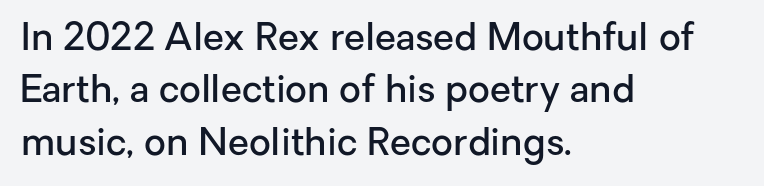
Q: Is the text bold? A: Semi-bold.
Q: Is the text italic (slanted)? A: No, it is upright.
Q: Is the typeface a serif or a sans-serif typeface? A: Sans-serif.
Q: Is the text underlined? A: No.
Q: How is the paragraph aligned? A: Left-aligned.
Q: Is the spacing between letters normal or unusually wide? A: Normal.
Q: Is the spacing between lines tight, normal or loose? A: Normal.
Q: Width (condensed, normal, or wide)? A: Normal.
Q: Stroke contrast? A: Low.
Q: x-height? A: Medium.
Q: Monospaced? A: No.
